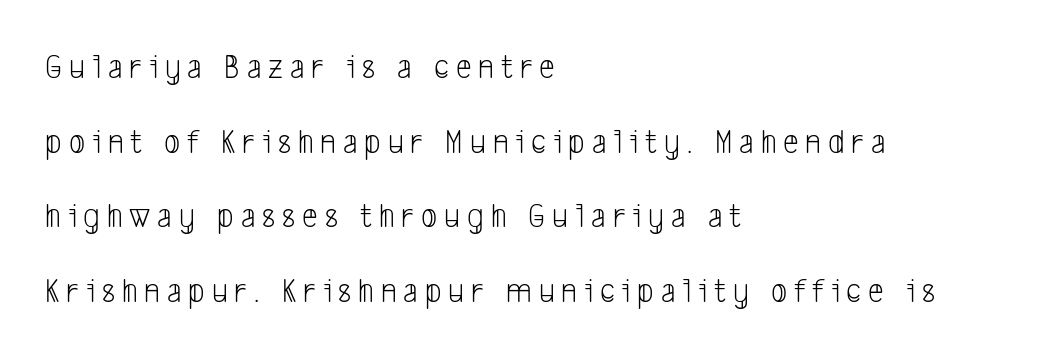
Q: Is the text bold? A: No.
Q: Is the typeface a serif or a sans-serif typeface? A: Sans-serif.
Q: Is the text underlined? A: No.
Q: How is the paragraph aligned? A: Left-aligned.
Q: Is the spacing between letters normal or unusually wide? A: Unusually wide.
Q: Is the spacing between lines tight, normal or loose? A: Loose.
Q: Width (condensed, normal, or wide)? A: Condensed.
Q: Stroke contrast? A: Low.
Q: x-height? A: Medium.
Q: Monospaced? A: No.
